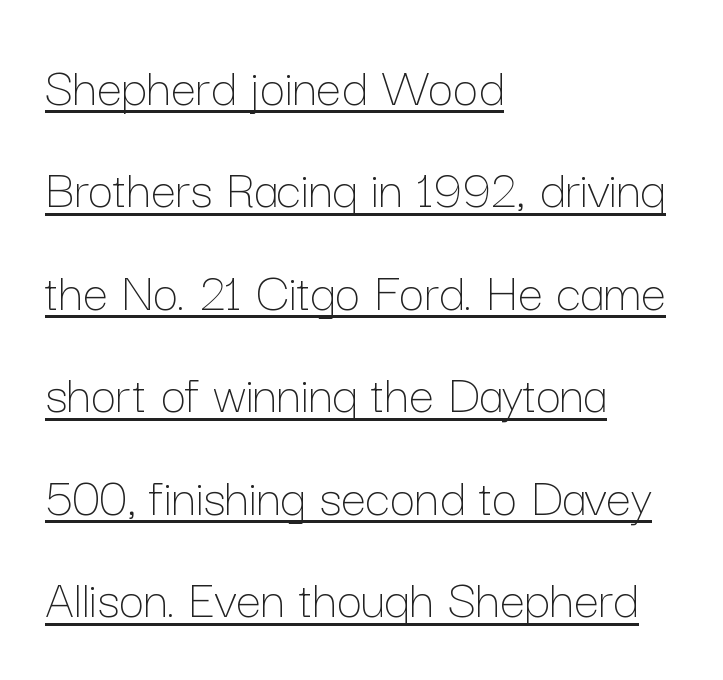
Character widths vary here, with narrow letters taking less room than wide ones. Unlike italic type, these characters show no tilt at all. Check the space under the baseline: a stroke is drawn there. How are the letters spaced? Ordinarily, with no added tracking. Visually the block forms a straight wall on the left and a jagged coastline on the right. This reads as an unemphasized weight, regular at the heaviest.
